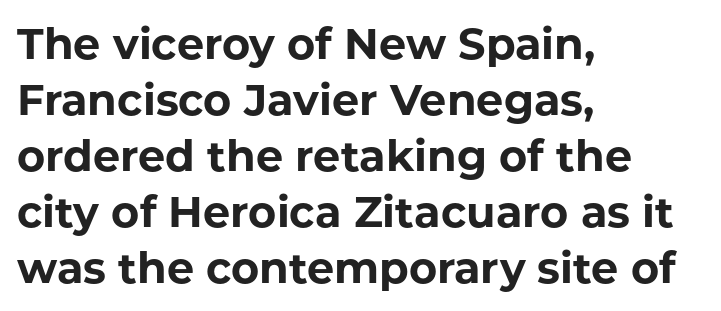
Q: Is the text bold? A: Yes.
Q: Is the text italic (slanted)? A: No, it is upright.
Q: Is the typeface a serif or a sans-serif typeface? A: Sans-serif.
Q: Is the text underlined? A: No.
Q: How is the paragraph aligned? A: Left-aligned.
Q: Is the spacing between letters normal or unusually wide? A: Normal.
Q: Is the spacing between lines tight, normal or loose? A: Normal.
Q: Width (condensed, normal, or wide)? A: Normal.
Q: Stroke contrast? A: Low.
Q: x-height? A: Medium.
Q: Monospaced? A: No.
